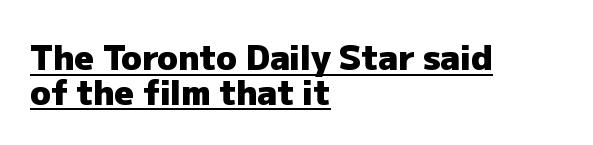
Q: Is the text bold? A: Yes.
Q: Is the text italic (slanted)? A: No, it is upright.
Q: Is the typeface a serif or a sans-serif typeface? A: Sans-serif.
Q: Is the text underlined? A: Yes.
Q: How is the paragraph aligned? A: Left-aligned.
Q: Is the spacing between letters normal or unusually wide? A: Normal.
Q: Is the spacing between lines tight, normal or loose? A: Tight.
Q: Width (condensed, normal, or wide)? A: Normal.
Q: Stroke contrast? A: Low.
Q: x-height? A: Medium.
Q: Monospaced? A: No.
